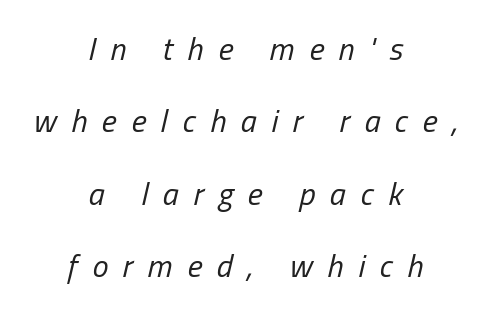
Q: Is the text bold? A: No.
Q: Is the text italic (slanted)? A: Yes, it leans right by about 13 degrees.
Q: Is the text underlined? A: No.
Q: How is the paragraph aligned? A: Centered.
Q: Is the spacing between letters normal or unusually wide? A: Unusually wide.
Q: Is the spacing between lines tight, normal or loose? A: Loose.
Q: Width (condensed, normal, or wide)? A: Condensed.
Q: Stroke contrast? A: Low.
Q: x-height? A: Medium.
Q: Monospaced? A: No.
